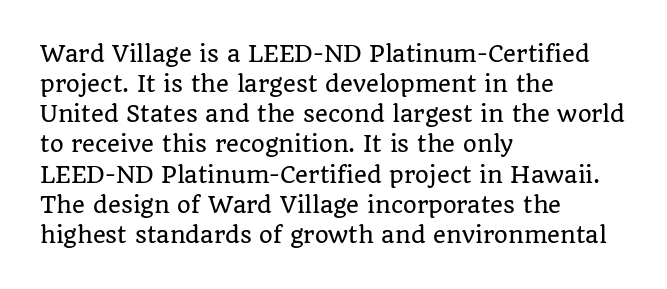
The lettering stays uniformly vertical, giving the passage a roman look. The text block is weighted toward the left margin, trailing off unevenly rightward. A typesetter would call this zero additional tracking. Evenly set lines give the paragraph a standard silhouette.
